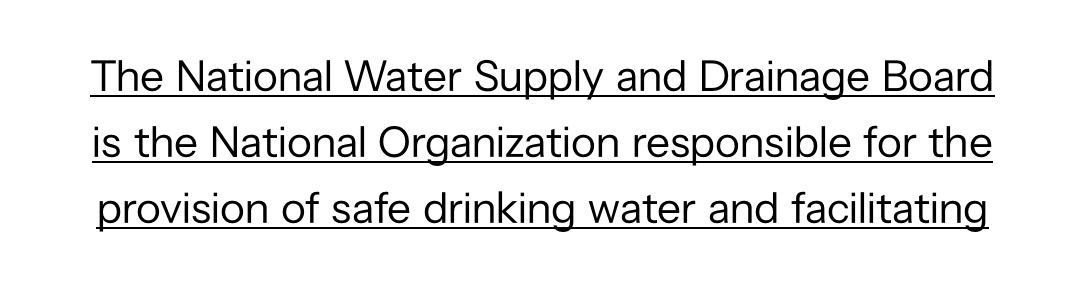
The image shows 44 px regular-weight sans-serif type, upright; set normal line spacing (1.5x), normal letter spacing, underlined; low stroke contrast and a medium x-height.
